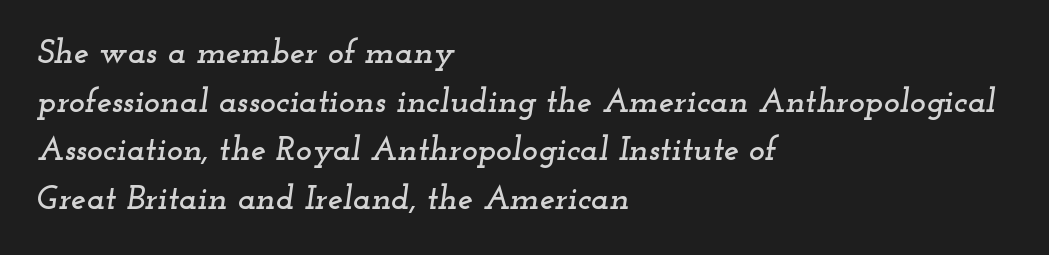
Tall strokes in this sample are angled rather than plumb. Bare-footed words on every line. Casual observation: everything's shoved over to the left. Regular leading. Varying glyph widths throughout — classic text-font behaviour. Spacing between characters is what you'd get straight out of the box.
